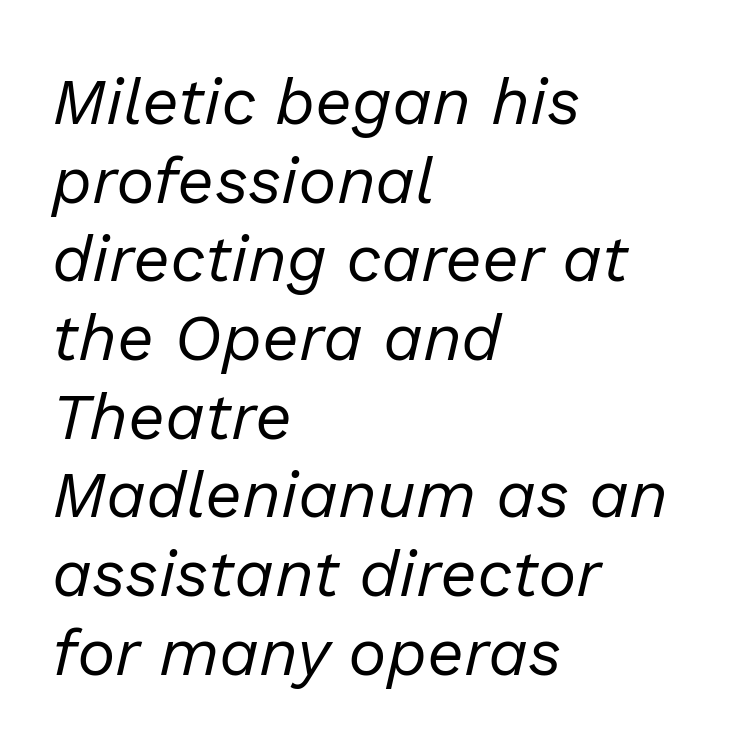
When letters slant like this, we call the style italic. The typeface has the unassuming heft of standard copy or less. Is the block centered? No — it sits flush against the left margin. Varying glyph widths throughout — classic text-font behaviour. Short note: letters normally spaced.
